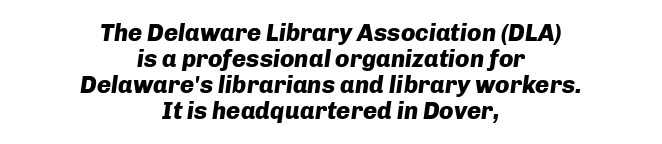
{"italic": "yes", "lean": "right", "slant_degrees": 8, "bold": "yes", "underline": "no", "align": "center", "line_spacing": "tight", "line_spacing_ratio": 1.09, "letter_spacing": "normal", "letter_spacing_em": 0.0, "glyph_px": 24}
